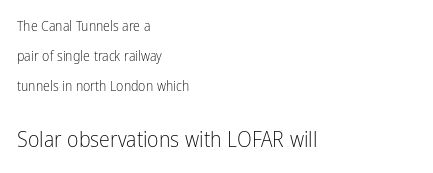
The image shows 22 px text type, upright; set left-aligned, loose line spacing (2.15x), normal letter spacing, not underlined; the second (bottom) block is 1.57x larger.
